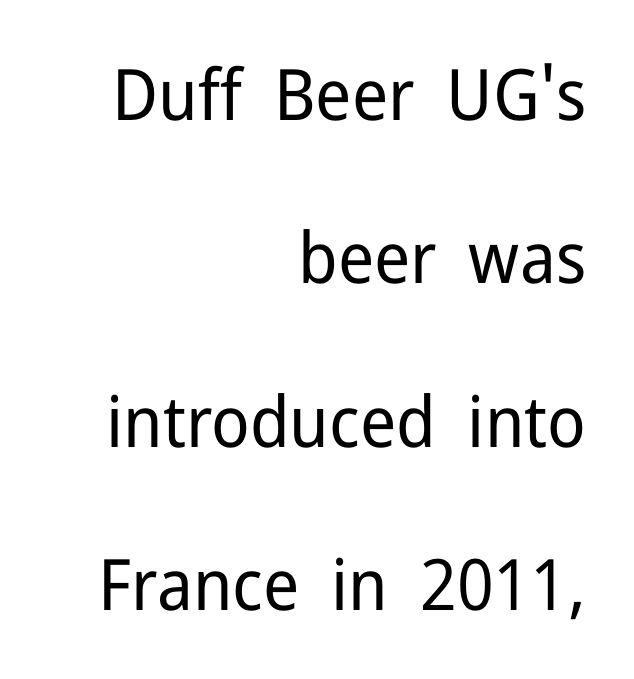
The image shows 71 px regular-weight sans-serif type, upright; set right-aligned, loose line spacing (2.3x), normal letter spacing, not underlined; low stroke contrast and a medium x-height.
